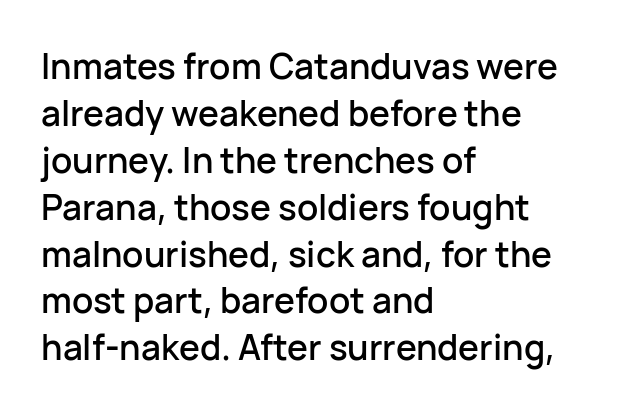
The image shows 35 px sans-serif type, upright; set left-aligned, normal line spacing (1.34x), normal letter spacing, not underlined; low stroke contrast and a medium x-height.
